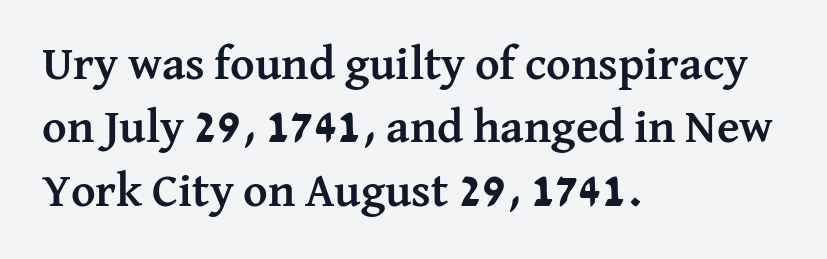
{"serif": "yes", "italic": "no", "bold": "yes", "weight": "semibold", "width": "normal", "stroke_contrast": "medium", "x_height": "medium", "monospaced": "no", "underline": "no", "align": "left", "line_spacing": "normal", "line_spacing_ratio": 1.35, "letter_spacing": "normal", "letter_spacing_em": 0.0, "glyph_px": 47}
